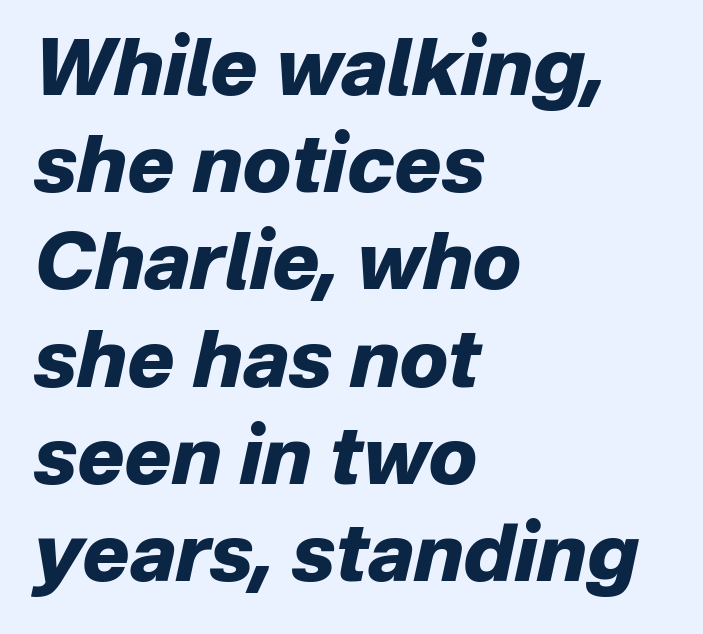
Q: Is the text bold? A: Yes.
Q: Is the text italic (slanted)? A: Yes, it leans right by about 12 degrees.
Q: Is the text underlined? A: No.
Q: How is the paragraph aligned? A: Left-aligned.
Q: Is the spacing between letters normal or unusually wide? A: Normal.
Q: Width (condensed, normal, or wide)? A: Normal.
Q: Stroke contrast? A: Low.
Q: x-height? A: Medium.
Q: Monospaced? A: No.
